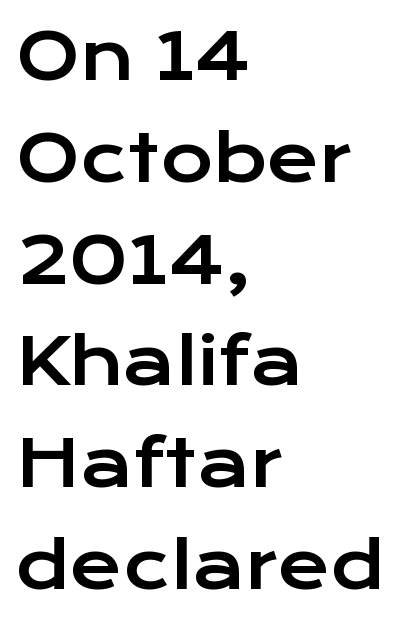
{"serif": "no", "italic": "no", "width": "wide", "stroke_contrast": "low", "x_height": "medium", "monospaced": "no", "underline": "no", "align": "left", "line_spacing": "normal", "line_spacing_ratio": 1.59, "letter_spacing": "normal", "letter_spacing_em": 0.0, "glyph_px": 64}
